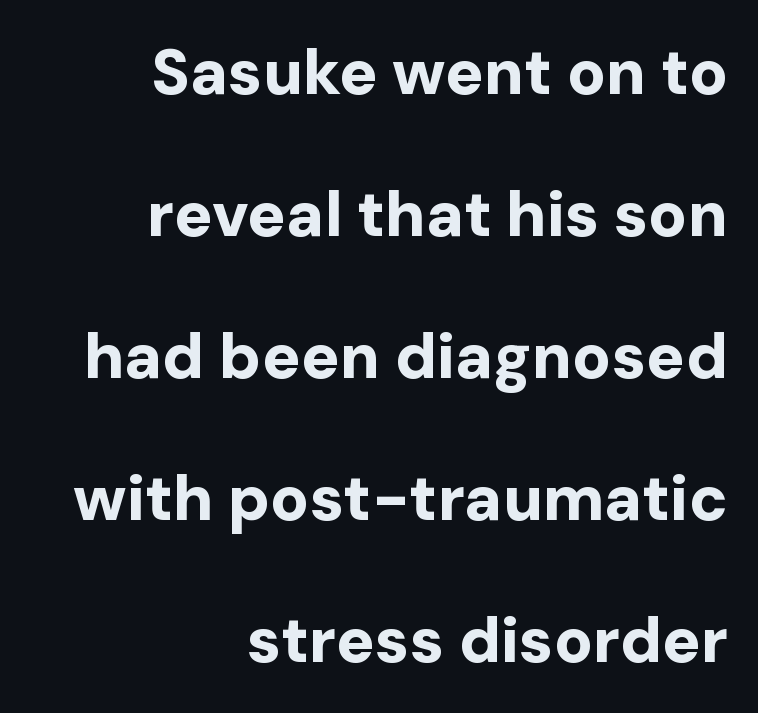
Q: Is the text bold? A: Yes.
Q: Is the text italic (slanted)? A: No, it is upright.
Q: Is the typeface a serif or a sans-serif typeface? A: Sans-serif.
Q: Is the text underlined? A: No.
Q: How is the paragraph aligned? A: Right-aligned.
Q: Is the spacing between letters normal or unusually wide? A: Normal.
Q: Is the spacing between lines tight, normal or loose? A: Loose.
Q: Width (condensed, normal, or wide)? A: Normal.
Q: Stroke contrast? A: Low.
Q: x-height? A: Medium.
Q: Monospaced? A: No.
